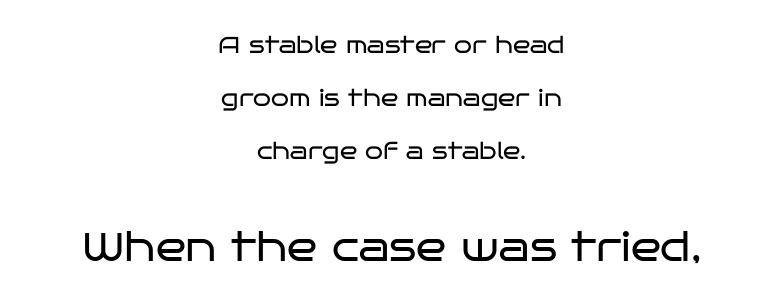
{"serif": "no", "italic": "no", "bold": "no", "weight": "regular", "width": "wide", "stroke_contrast": "low", "x_height": "large", "monospaced": "no", "underline": "no", "align": "center", "line_spacing": "loose", "line_spacing_ratio": 2.3, "letter_spacing": "normal", "letter_spacing_em": 0.0, "larger_block": "second", "size_ratio": 1.74, "glyph_px": 40}
